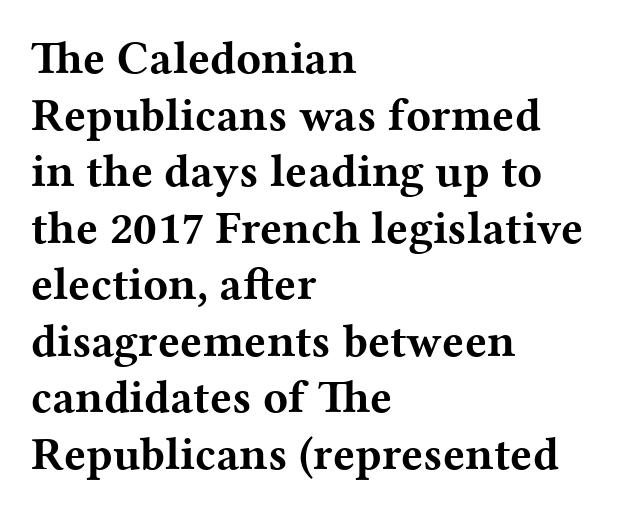
The image shows 46 px bold, wide serif type, upright; set left-aligned, line spacing 1.23x, normal letter spacing, not underlined; medium stroke contrast and a medium x-height.
